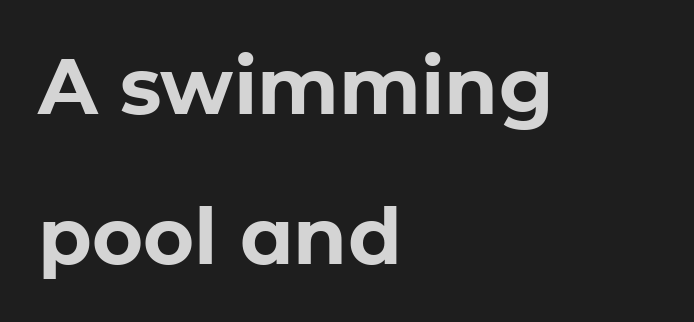
Q: Is the text bold? A: Yes.
Q: Is the text italic (slanted)? A: No, it is upright.
Q: Is the typeface a serif or a sans-serif typeface? A: Sans-serif.
Q: Is the text underlined? A: No.
Q: How is the paragraph aligned? A: Left-aligned.
Q: Is the spacing between letters normal or unusually wide? A: Normal.
Q: Is the spacing between lines tight, normal or loose? A: Loose.
Q: Width (condensed, normal, or wide)? A: Normal.
Q: Stroke contrast? A: Low.
Q: x-height? A: Medium.
Q: Monospaced? A: No.
